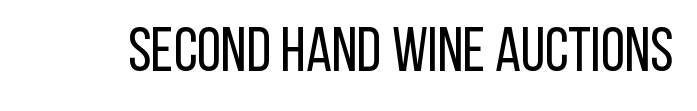
Nothing sits at the stroke ends, so this counts as sans-serif. Note the varied advance widths — an 'i' is clearly narrower than an 'm'. The rendering keeps characters at their native spacing. Clear beneath every line of the passage. A typesetter would mark this as roman, not italic.
